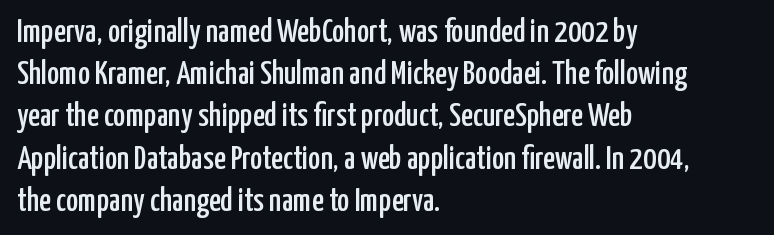
{"serif": "no", "italic": "no", "width": "condensed", "stroke_contrast": "low", "x_height": "medium", "monospaced": "no", "underline": "no", "align": "left", "line_spacing": "normal", "line_spacing_ratio": 1.28, "letter_spacing": "normal", "letter_spacing_em": 0.0, "glyph_px": 33}
